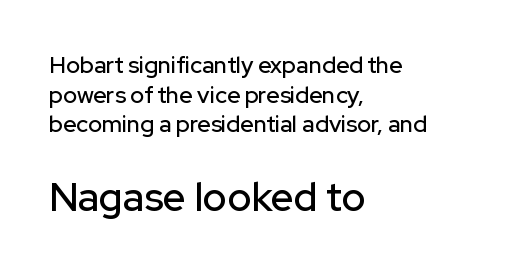
What's the leading like? Ordinary, nothing unusual. I'd call this a sans setting — the letters go barefoot. This layout puts the modest block above and the oversized block below. This sample is left-justified, so line endings fall wherever the words run out.
